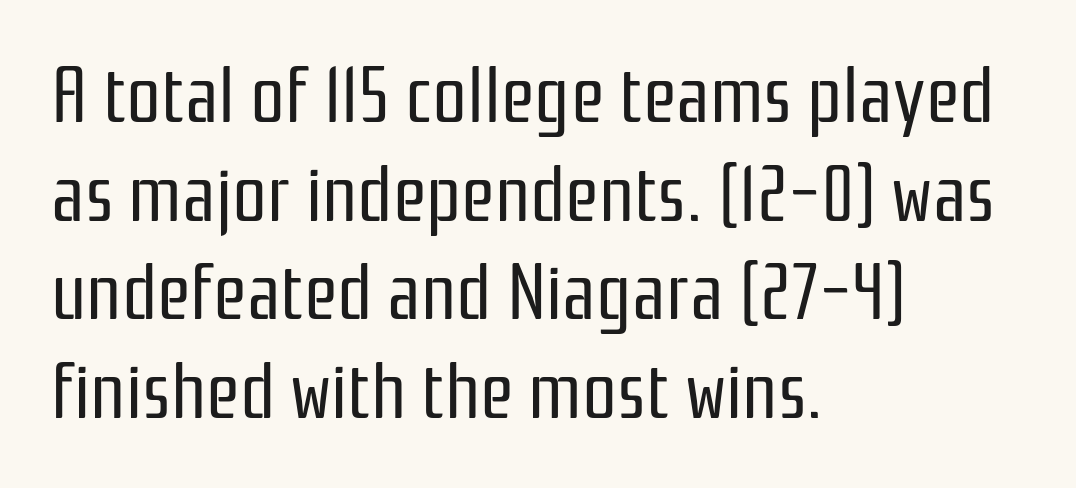
Q: Is the text bold? A: No.
Q: Is the text italic (slanted)? A: No, it is upright.
Q: Is the typeface a serif or a sans-serif typeface? A: Sans-serif.
Q: Is the text underlined? A: No.
Q: How is the paragraph aligned? A: Left-aligned.
Q: Is the spacing between letters normal or unusually wide? A: Normal.
Q: Is the spacing between lines tight, normal or loose? A: Normal.
Q: Width (condensed, normal, or wide)? A: Condensed.
Q: Stroke contrast? A: Low.
Q: x-height? A: Medium.
Q: Monospaced? A: No.
